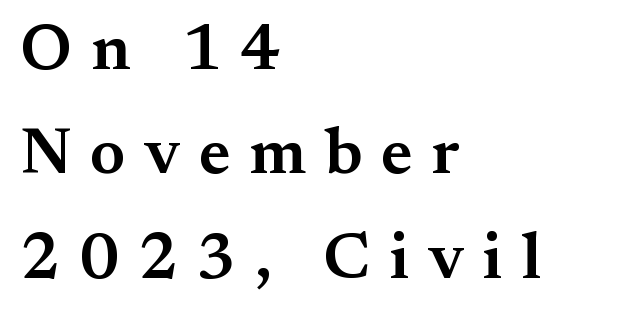
The image shows 66 px semibold serif type, upright; set left-aligned, normal line spacing (1.58x), unusually wide letter spacing (+0.28 em), not underlined; medium stroke contrast and a small x-height.
